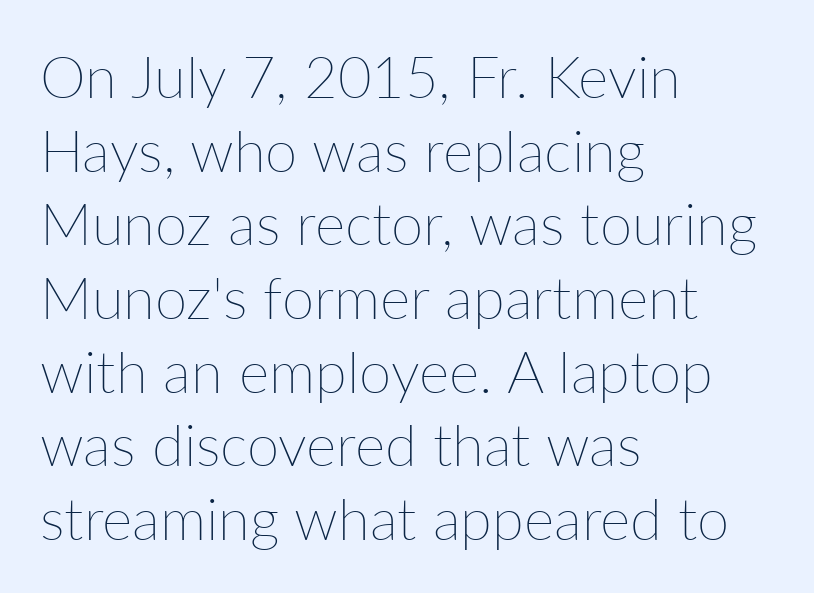
Students, note that the glyphs here touch the page at normal intervals. On a weight scale, this lands at 450 or below. In CSS terms this would be text-align: left. Bare-footed words on every line. The line-height multiplier appears to be the usual default.
